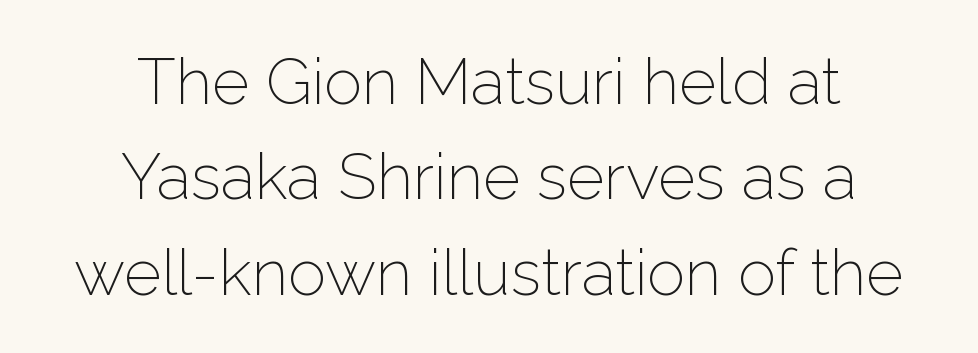
The letters sit at their default tracking, neither squeezed nor spread. Type without underlining. This rendering uses center alignment, leaving both contours irregular but symmetric. Notice how descenders clear the ascenders below comfortably — that's standard leading.
